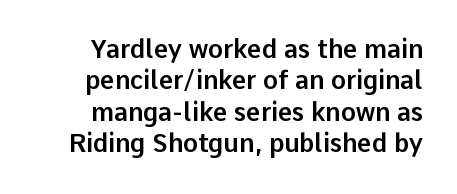
Q: Is the text italic (slanted)? A: No, it is upright.
Q: Is the text underlined? A: No.
Q: Is the spacing between letters normal or unusually wide? A: Normal.
Q: Is the spacing between lines tight, normal or loose? A: Normal.
